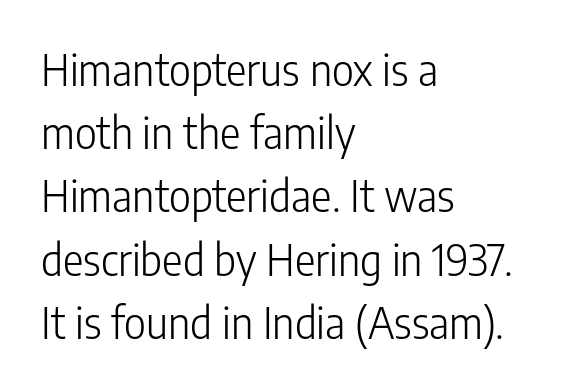
Lines of text with bare space underneath. Upright lettering throughout. Leftover space on each line is placed entirely after the last word. Serif or sans? Sans — the stroke terminals are bare. What's the leading like? Ordinary, nothing unusual.
